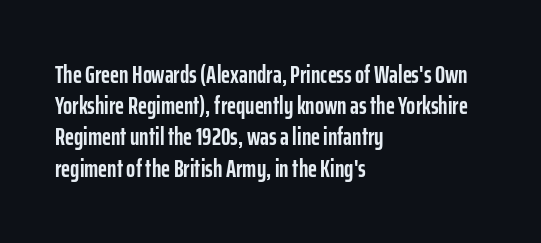
{"italic": "no", "bold": "yes", "underline": "no", "align": "left", "line_spacing": "normal", "line_spacing_ratio": 1.3, "letter_spacing": "normal", "letter_spacing_em": 0.0, "glyph_px": 24}
